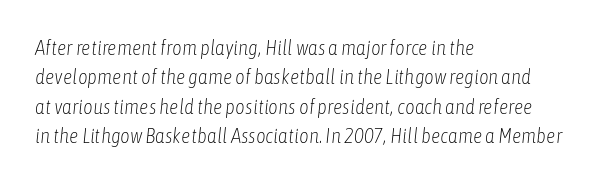
The image shows 21 px text type, italic (leaning right); set left-aligned, normal line spacing (1.4x), normal letter spacing, not underlined.
